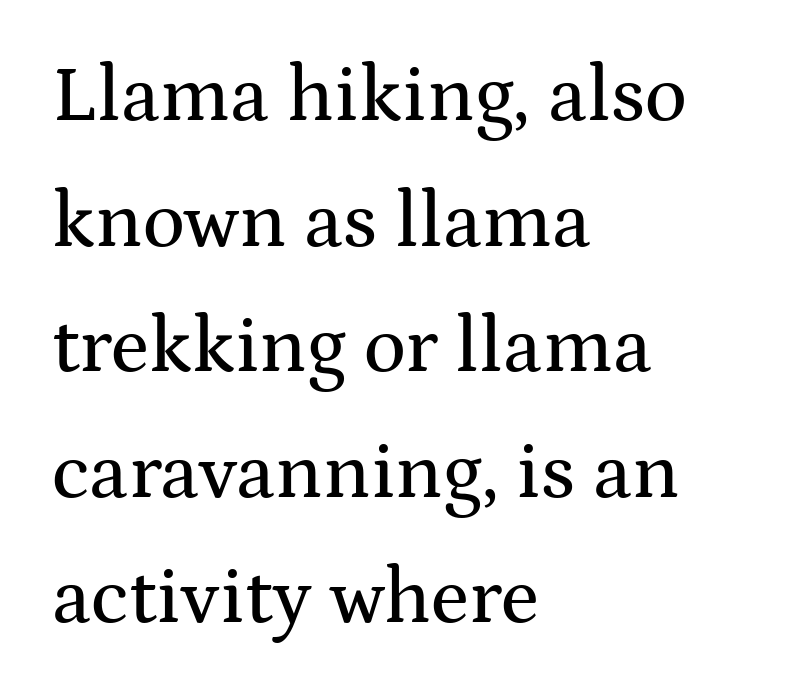
{"serif": "yes", "italic": "no", "width": "wide", "stroke_contrast": "medium", "x_height": "medium", "monospaced": "no", "underline": "no", "align": "left", "line_spacing": "normal", "line_spacing_ratio": 1.59, "letter_spacing": "normal", "letter_spacing_em": 0.0, "glyph_px": 79}
